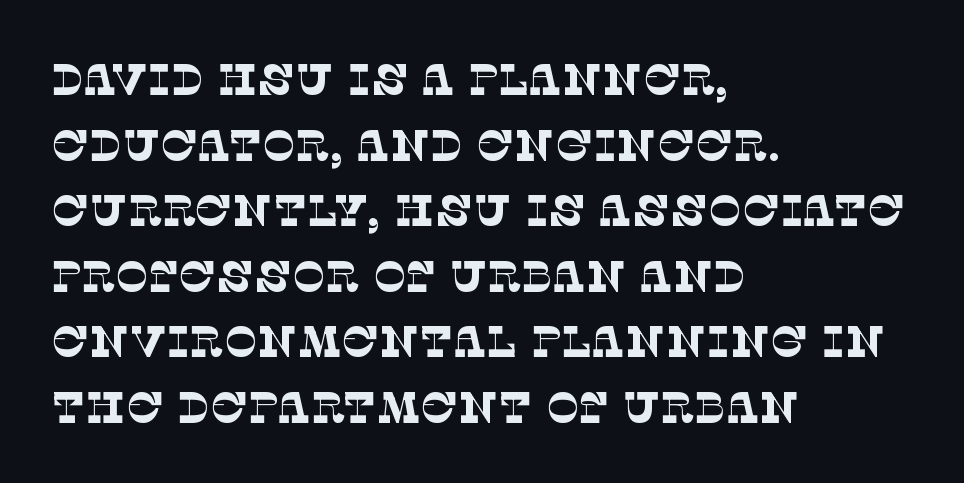
The image shows 44 px thin serif type; set left-aligned, normal line spacing (1.49x), normal letter spacing, not underlined; low stroke contrast and a large x-height.
